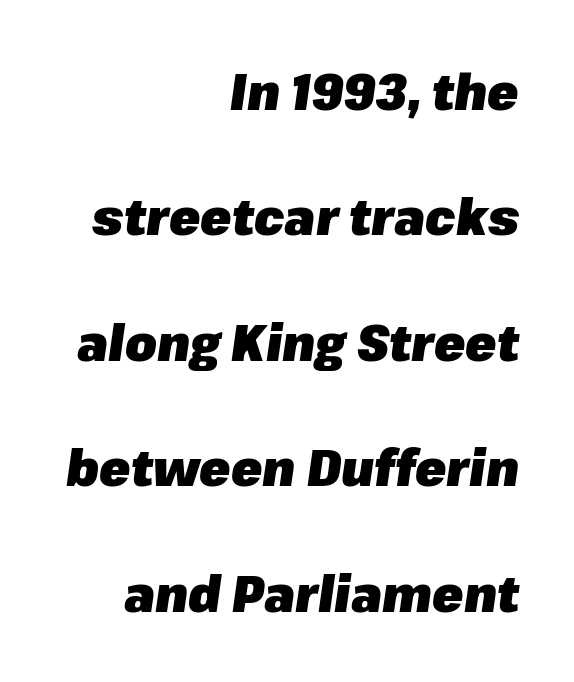
{"italic": "yes", "lean": "right", "slant_degrees": 8, "bold": "yes", "weight": "heavy", "width": "normal", "stroke_contrast": "low", "x_height": "medium", "monospaced": "no", "underline": "no", "align": "right", "line_spacing": "loose", "line_spacing_ratio": 2.46, "letter_spacing": "normal", "letter_spacing_em": 0.0, "glyph_px": 51}
